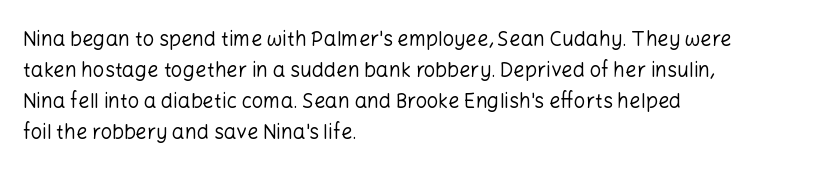
Q: Is the text bold? A: No.
Q: Is the text italic (slanted)? A: No, it is upright.
Q: Is the text underlined? A: No.
Q: How is the paragraph aligned? A: Left-aligned.
Q: Is the spacing between letters normal or unusually wide? A: Normal.
Q: Is the spacing between lines tight, normal or loose? A: Normal.
